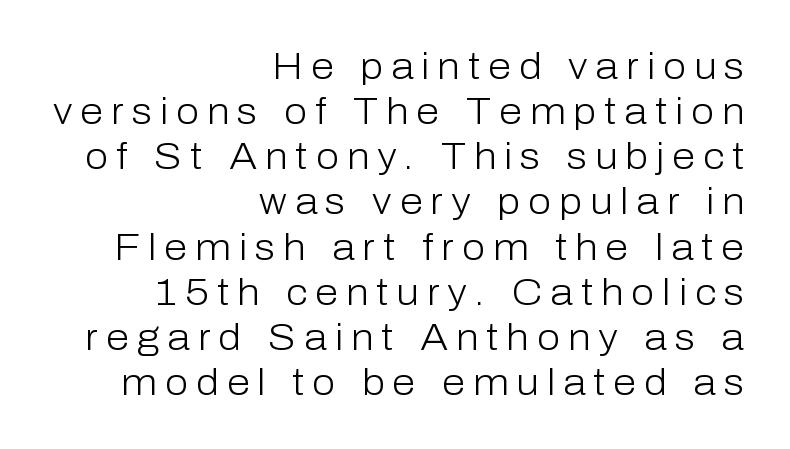
The image shows 37 px light sans-serif type, upright; set right-aligned, line spacing 1.22x, unusually wide letter spacing (+0.22 em), not underlined; low stroke contrast and a medium x-height.
